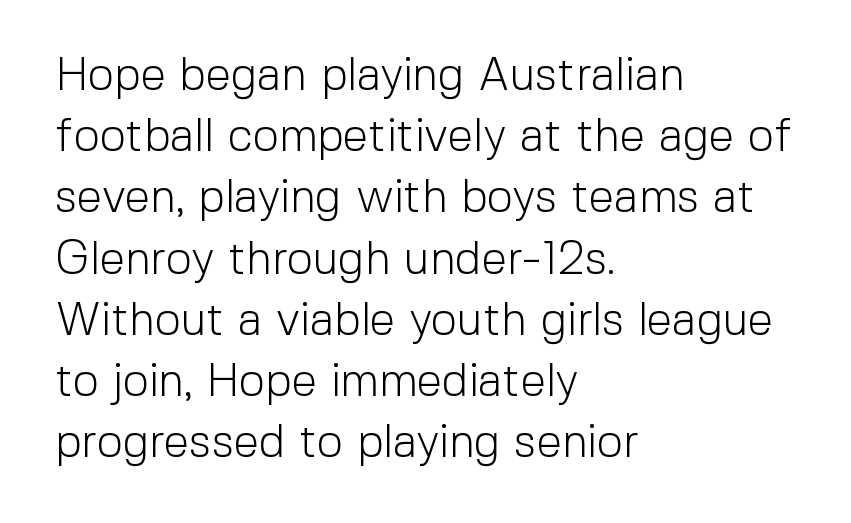
The image shows 46 px light sans-serif type, upright; set left-aligned, normal line spacing (1.33x), normal letter spacing, not underlined; a medium x-height.
